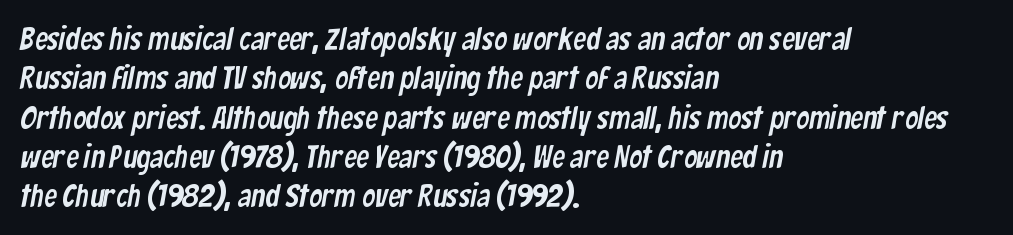
The image shows 32 px condensed sans-serif type; set left-aligned, line spacing 1.23x, normal letter spacing, not underlined; low stroke contrast and a medium x-height.
